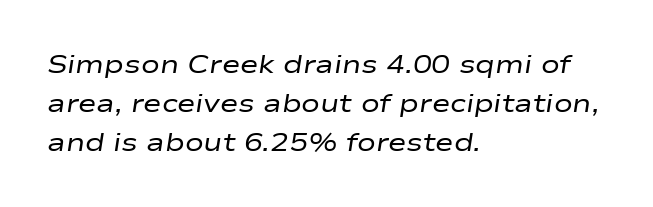
Q: Is the text bold? A: No.
Q: Is the text italic (slanted)? A: Yes, it leans right by about 9 degrees.
Q: Is the text underlined? A: No.
Q: How is the paragraph aligned? A: Left-aligned.
Q: Is the spacing between letters normal or unusually wide? A: Normal.
Q: Is the spacing between lines tight, normal or loose? A: Normal.
